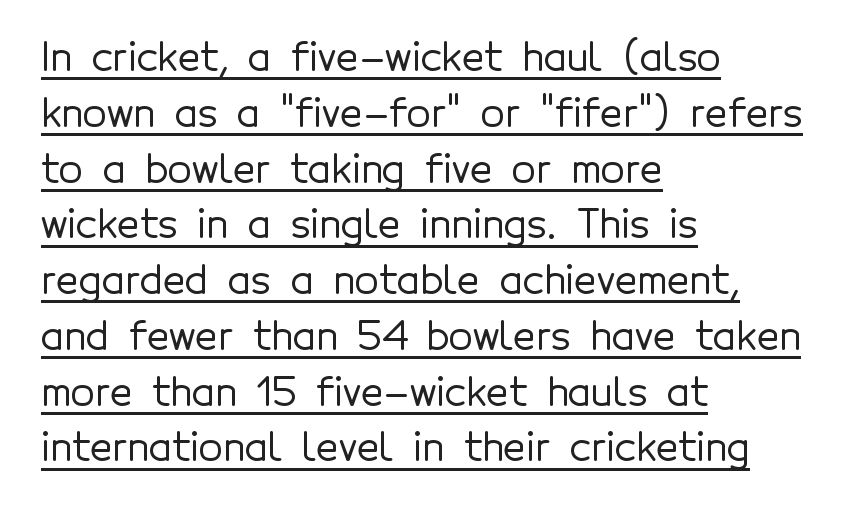
{"serif": "no", "italic": "no", "width": "normal", "x_height": "medium", "monospaced": "no", "underline": "yes", "align": "left", "line_spacing": "normal", "line_spacing_ratio": 1.43, "letter_spacing": "normal", "letter_spacing_em": 0.0, "glyph_px": 39}
